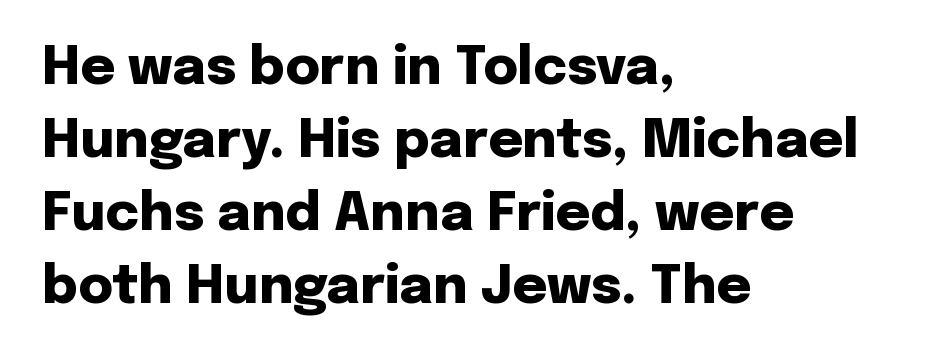
The image shows 53 px heavy sans-serif type, upright; set left-aligned, normal line spacing (1.38x), normal letter spacing, not underlined; low stroke contrast and a medium x-height.
